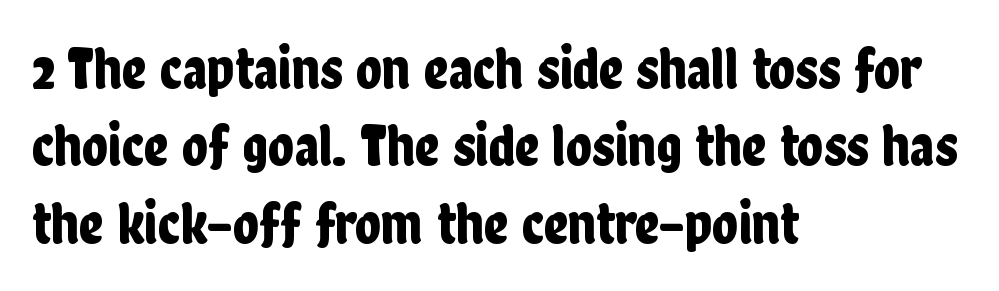
Descenders hang freely into open space. If you measured baseline to baseline, you'd find a middling distance. The letters stand upright; this is a roman face. Note the varied advance widths — an 'i' is clearly narrower than an 'm'. This sample uses plain, unmodified letter spacing.
